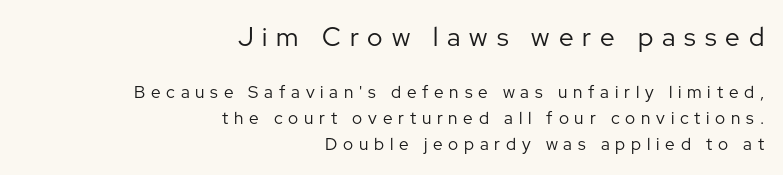
Q: Is the text bold? A: No.
Q: Is the text italic (slanted)? A: No, it is upright.
Q: Is the text underlined? A: No.
Q: How is the paragraph aligned? A: Right-aligned.
Q: Is the spacing between letters normal or unusually wide? A: Unusually wide.
Q: Is the spacing between lines tight, normal or loose? A: Normal.
Q: Which block of text is set in a larger size, the first (top) or the second (bottom)? A: The first (top) one.
